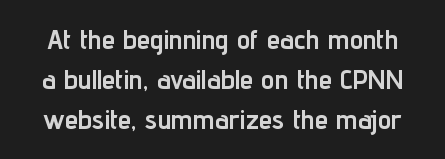
The image shows 27 px bold type, upright; set normal line spacing (1.48x), normal letter spacing, not underlined.
